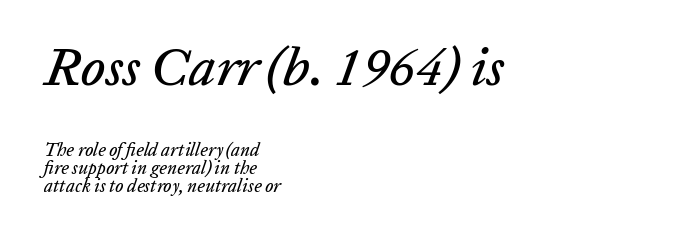
Q: Is the text italic (slanted)? A: Yes, it leans right by about 20 degrees.
Q: Is the text underlined? A: No.
Q: How is the paragraph aligned? A: Left-aligned.
Q: Is the spacing between letters normal or unusually wide? A: Normal.
Q: Is the spacing between lines tight, normal or loose? A: Tight.
Q: Which block of text is set in a larger size, the first (top) or the second (bottom)? A: The first (top) one.
Q: Width (condensed, normal, or wide)? A: Normal.
Q: Stroke contrast? A: Low.
Q: x-height? A: Medium.
Q: Monospaced? A: No.
